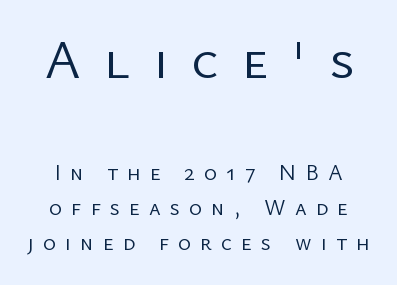
Q: Is the text bold? A: No.
Q: Is the text italic (slanted)? A: No, it is upright.
Q: Is the typeface a serif or a sans-serif typeface? A: Sans-serif.
Q: Is the text underlined? A: No.
Q: Is the spacing between letters normal or unusually wide? A: Unusually wide.
Q: Is the spacing between lines tight, normal or loose? A: Normal.
Q: Which block of text is set in a larger size, the first (top) or the second (bottom)? A: The first (top) one.
Q: Width (condensed, normal, or wide)? A: Normal.
Q: Stroke contrast? A: Low.
Q: x-height? A: Medium.
Q: Monospaced? A: No.
